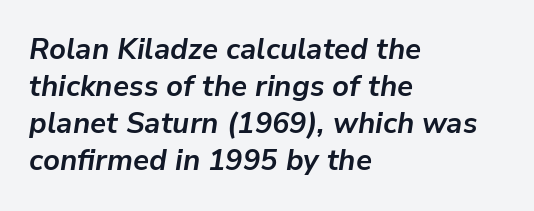
The image shows 29 px bold type, italic (leaning right); set left-aligned, normal line spacing (1.28x), normal letter spacing, not underlined; low stroke contrast and a medium x-height.
